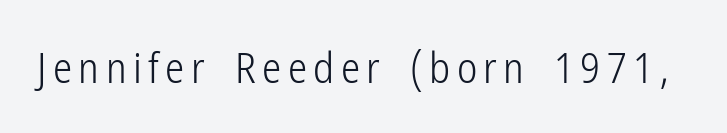
Q: Is the text bold? A: No.
Q: Is the text italic (slanted)? A: No, it is upright.
Q: Is the typeface a serif or a sans-serif typeface? A: Sans-serif.
Q: Is the text underlined? A: No.
Q: Width (condensed, normal, or wide)? A: Condensed.
Q: Stroke contrast? A: Low.
Q: x-height? A: Medium.
Q: Monospaced? A: No.
